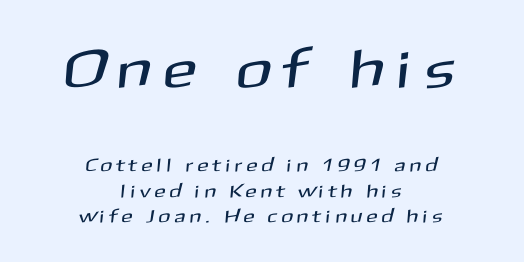
Tracking value appears strongly positive — letters spread wide. No word sits above an underline. Nope, no serifs anywhere on these letters. The face used here is proportionally spaced, like ordinary book or web type.
